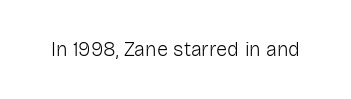
Q: Is the text bold? A: No.
Q: Is the text italic (slanted)? A: No, it is upright.
Q: Is the text underlined? A: No.
Q: Is the spacing between letters normal or unusually wide? A: Normal.
